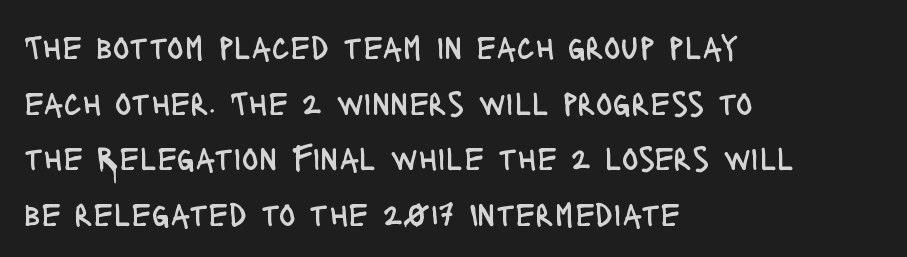
{"serif": "no", "italic": "no", "bold": "no", "weight": "regular", "width": "condensed", "stroke_contrast": "low", "x_height": "large", "monospaced": "no", "underline": "no", "align": "left", "line_spacing": "normal", "line_spacing_ratio": 1.59, "letter_spacing": "normal", "letter_spacing_em": 0.0, "glyph_px": 35}
